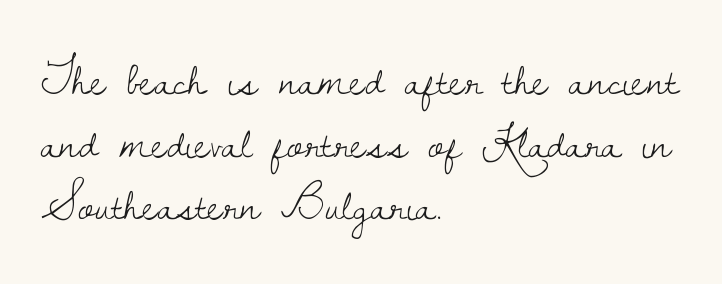
{"serif": "yes", "bold": "no", "weight": "light", "width": "normal", "stroke_contrast": "low", "x_height": "small", "monospaced": "no", "underline": "no", "align": "left", "line_spacing": "normal", "line_spacing_ratio": 1.33, "letter_spacing": "normal", "letter_spacing_em": 0.0, "glyph_px": 47}
